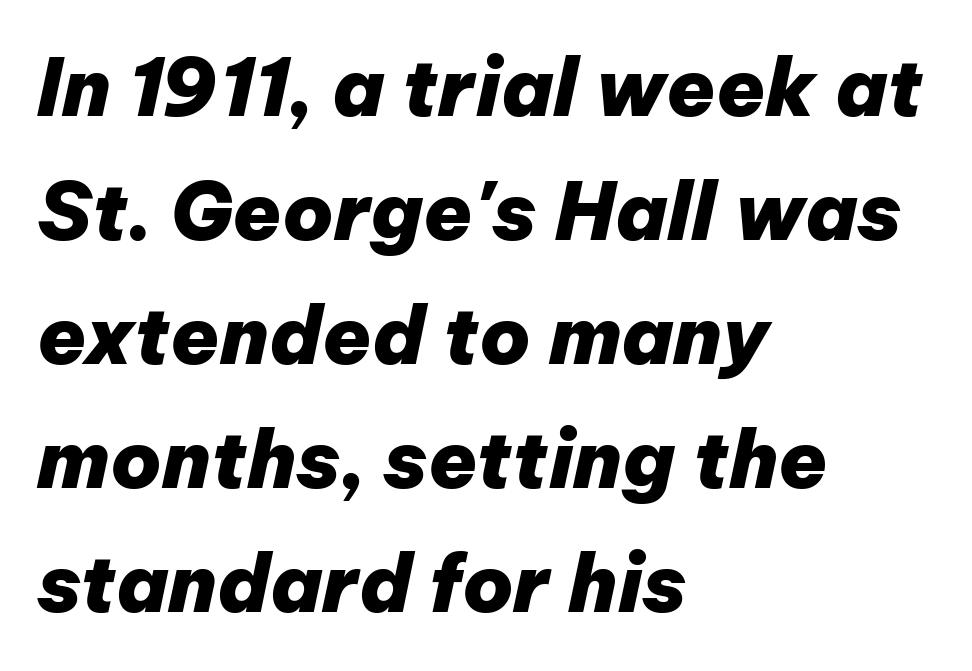
The image shows 79 px heavy type, italic (leaning right); set left-aligned, normal line spacing (1.57x), normal letter spacing, not underlined; low stroke contrast and a medium x-height.
